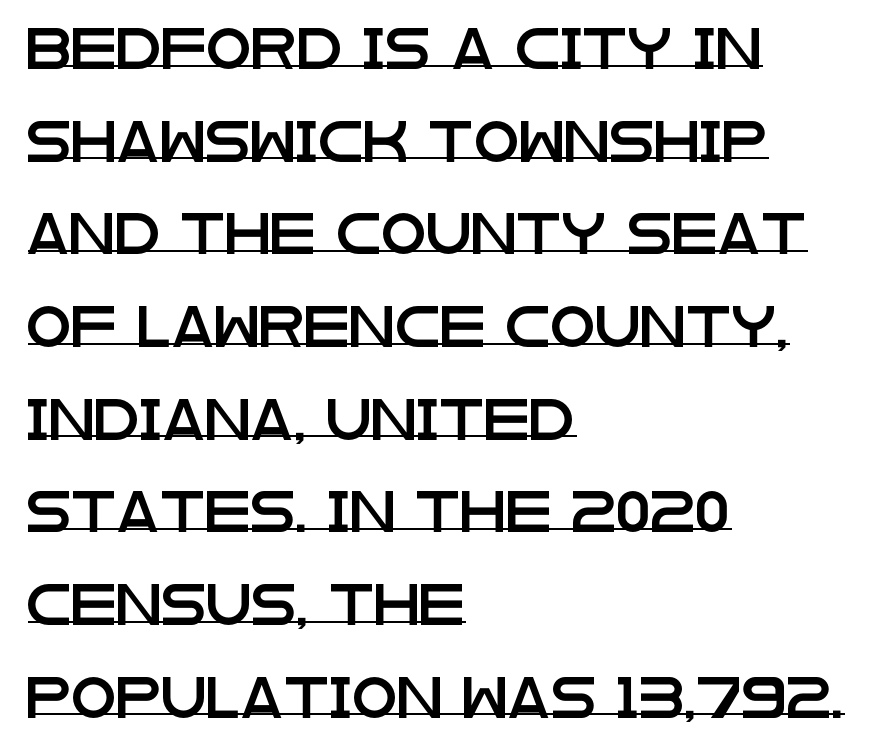
Q: Is the text italic (slanted)? A: No, it is upright.
Q: Is the typeface a serif or a sans-serif typeface? A: Sans-serif.
Q: Is the text underlined? A: Yes.
Q: How is the paragraph aligned? A: Left-aligned.
Q: Is the spacing between letters normal or unusually wide? A: Normal.
Q: Is the spacing between lines tight, normal or loose? A: Loose.
Q: Width (condensed, normal, or wide)? A: Wide.
Q: Stroke contrast? A: Low.
Q: x-height? A: Large.
Q: Monospaced? A: No.
